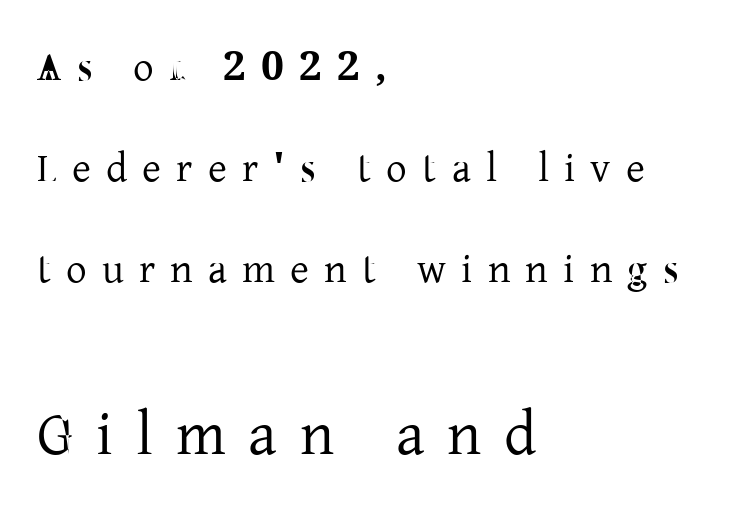
The image shows 62 px serif type, upright; set left-aligned, loose line spacing (2.46x), unusually wide letter spacing (+0.37 em), not underlined; the second (bottom) block is 1.51x larger; low stroke contrast and a medium x-height.
